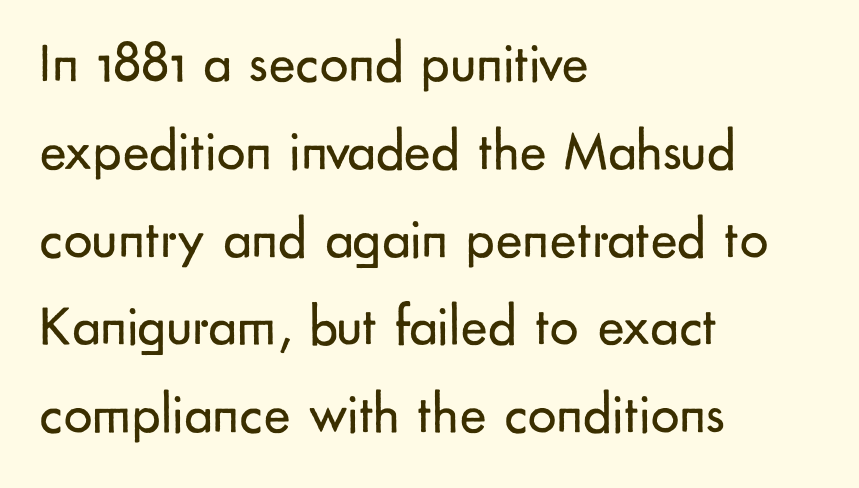
Q: Is the text bold? A: No.
Q: Is the text italic (slanted)? A: No, it is upright.
Q: Is the typeface a serif or a sans-serif typeface? A: Sans-serif.
Q: Is the text underlined? A: No.
Q: How is the paragraph aligned? A: Left-aligned.
Q: Is the spacing between letters normal or unusually wide? A: Normal.
Q: Is the spacing between lines tight, normal or loose? A: Normal.
Q: Width (condensed, normal, or wide)? A: Normal.
Q: Stroke contrast? A: Low.
Q: x-height? A: Small.
Q: Monospaced? A: No.
